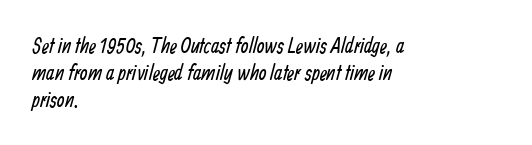
Q: Is the text bold? A: No.
Q: Is the text underlined? A: No.
Q: How is the paragraph aligned? A: Left-aligned.
Q: Is the spacing between letters normal or unusually wide? A: Normal.
